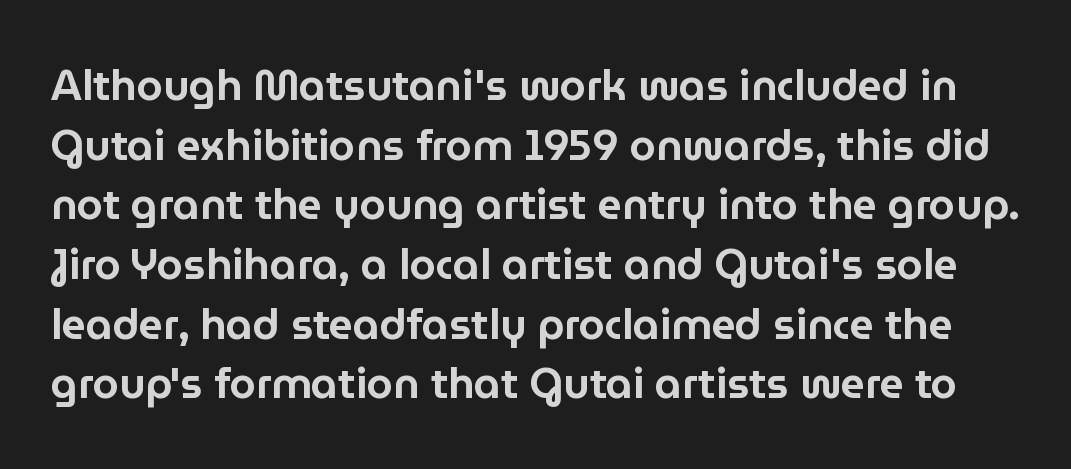
The image shows 42 px sans-serif type, upright; set normal line spacing (1.42x), normal letter spacing, not underlined; low stroke contrast and a medium x-height.
